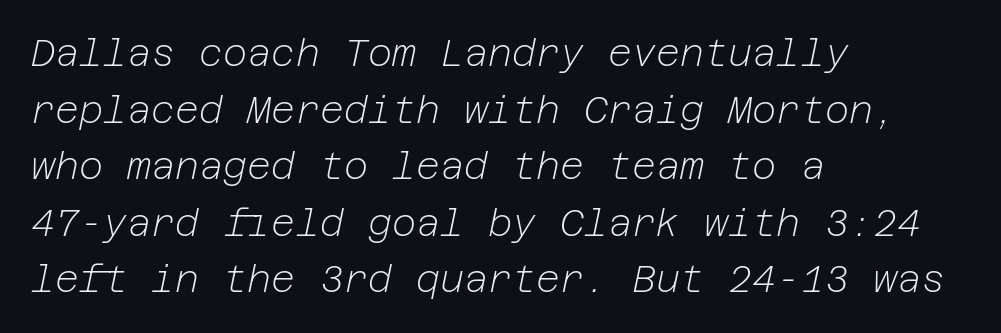
{"italic": "yes", "lean": "right", "slant_degrees": 12, "bold": "no", "weight": "light", "width": "normal", "stroke_contrast": "low", "x_height": "medium", "underline": "no", "align": "left", "line_spacing": "normal", "line_spacing_ratio": 1.53, "letter_spacing": "normal", "letter_spacing_em": 0.0, "glyph_px": 37}
